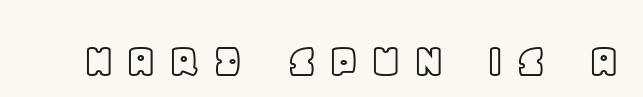
Q: Is the text italic (slanted)? A: No, it is upright.
Q: Is the text underlined? A: No.
Q: Is the spacing between letters normal or unusually wide? A: Unusually wide.
Q: Width (condensed, normal, or wide)? A: Normal.
Q: x-height? A: Large.
Q: Monospaced? A: No.
